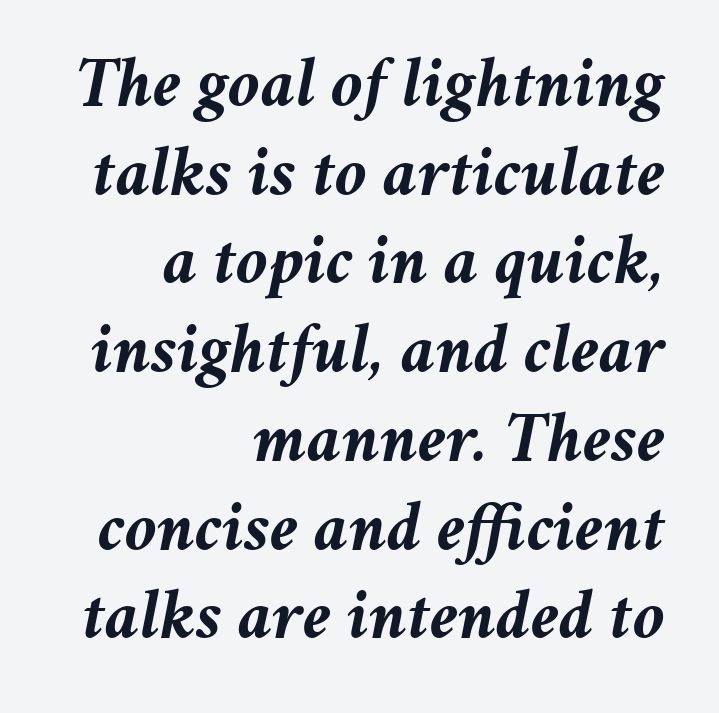
{"italic": "yes", "lean": "right", "slant_degrees": 11, "bold": "yes", "weight": "semibold", "width": "normal", "stroke_contrast": "medium", "x_height": "medium", "monospaced": "no", "underline": "no", "align": "right", "line_spacing": "normal", "line_spacing_ratio": 1.25, "letter_spacing": "normal", "letter_spacing_em": 0.0, "glyph_px": 71}
